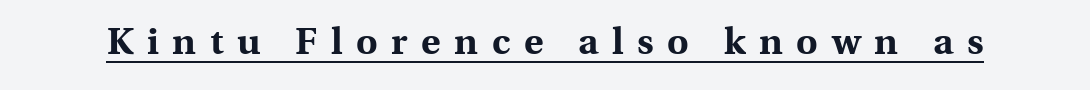
Q: Is the text bold? A: Yes.
Q: Is the text italic (slanted)? A: No, it is upright.
Q: Is the typeface a serif or a sans-serif typeface? A: Serif.
Q: Is the text underlined? A: Yes.
Q: Is the spacing between letters normal or unusually wide? A: Unusually wide.
Q: Width (condensed, normal, or wide)? A: Normal.
Q: x-height? A: Medium.
Q: Monospaced? A: No.
